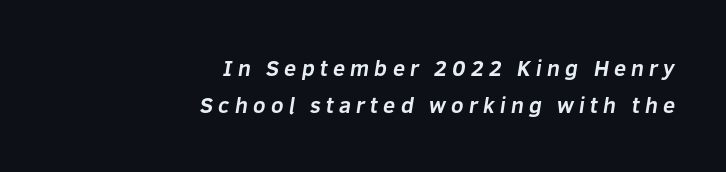
Q: Is the text bold? A: Yes.
Q: Is the text underlined? A: No.
Q: How is the paragraph aligned? A: Right-aligned.
Q: Is the spacing between letters normal or unusually wide? A: Unusually wide.
Q: Is the spacing between lines tight, normal or loose? A: Normal.
